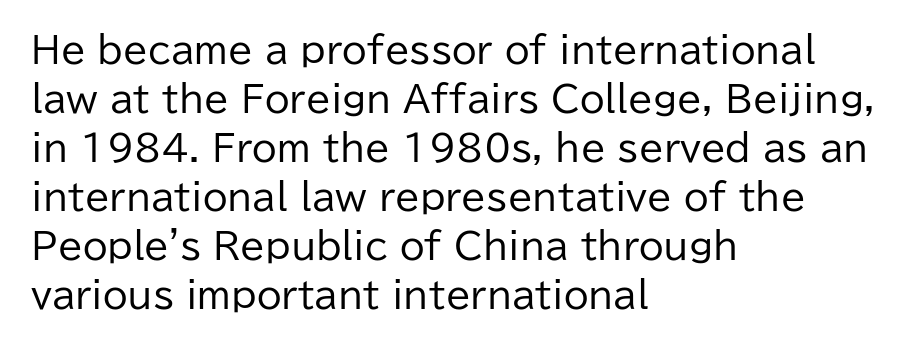
The lines sit at an ordinary, default distance from one another. The area under the type is left untouched. Visually the block forms a straight wall on the left and a jagged coastline on the right. Tracking here is standard; glyphs follow each other at the usual distance.
